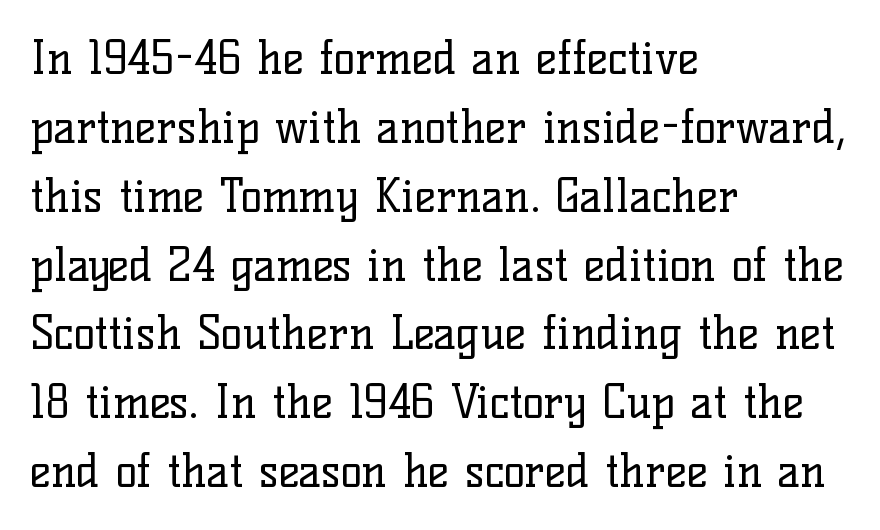
Q: Is the text bold? A: No.
Q: Is the text italic (slanted)? A: No, it is upright.
Q: Is the typeface a serif or a sans-serif typeface? A: Serif.
Q: Is the text underlined? A: No.
Q: How is the paragraph aligned? A: Left-aligned.
Q: Is the spacing between letters normal or unusually wide? A: Normal.
Q: Is the spacing between lines tight, normal or loose? A: Normal.
Q: Width (condensed, normal, or wide)? A: Normal.
Q: Stroke contrast? A: Low.
Q: x-height? A: Medium.
Q: Monospaced? A: No.
